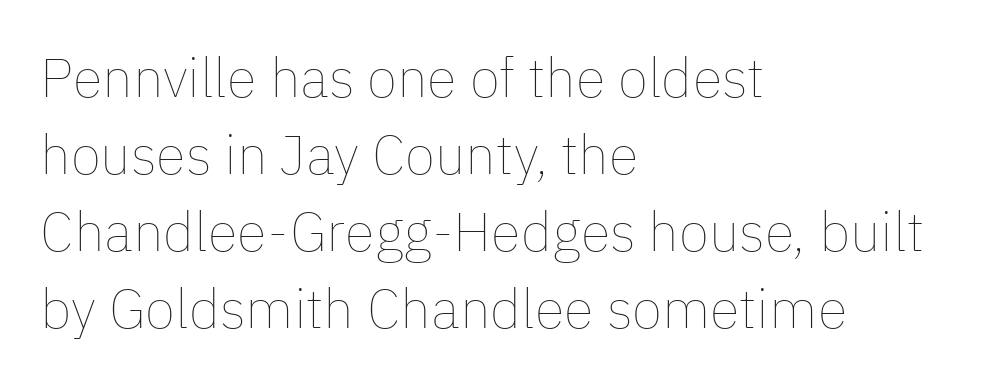
The image shows 55 px thin type, upright; set left-aligned, normal line spacing (1.4x), normal letter spacing, not underlined; low stroke contrast and a medium x-height.
